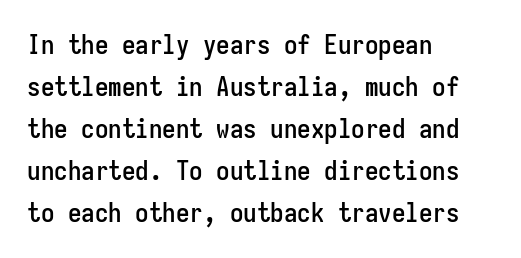
The image shows 27 px text type, upright; set left-aligned, normal line spacing (1.56x), normal letter spacing, not underlined.
